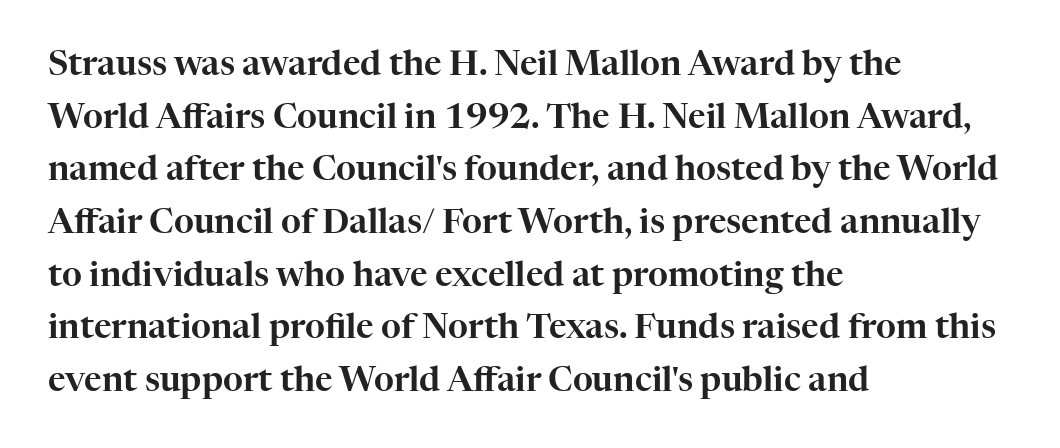
{"serif": "yes", "italic": "no", "width": "normal", "stroke_contrast": "high", "x_height": "medium", "monospaced": "no", "underline": "no", "align": "left", "line_spacing": "normal", "line_spacing_ratio": 1.55, "letter_spacing": "normal", "letter_spacing_em": 0.0, "glyph_px": 34}
